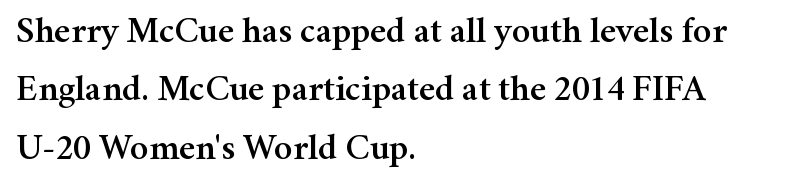
The horizontal fit of the characters is conventional and even. The glyphs are unaccompanied by any horizontal stroke below them. Every character sits straight up, as roman type does. The lines sit at an ordinary, default distance from one another. The font family rendered here belongs to the serif group.
